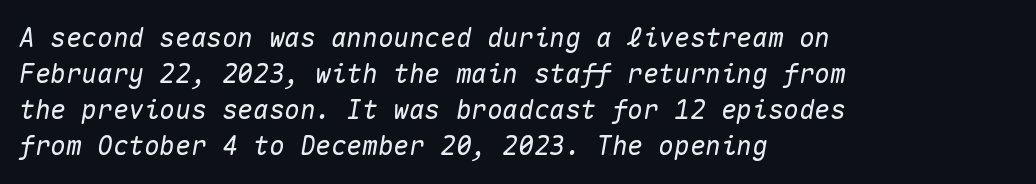
{"italic": "yes", "lean": "right", "slant_degrees": 10, "underline": "no", "align": "left", "line_spacing": "normal", "line_spacing_ratio": 1.39, "letter_spacing": "normal", "letter_spacing_em": 0.0, "glyph_px": 26}
